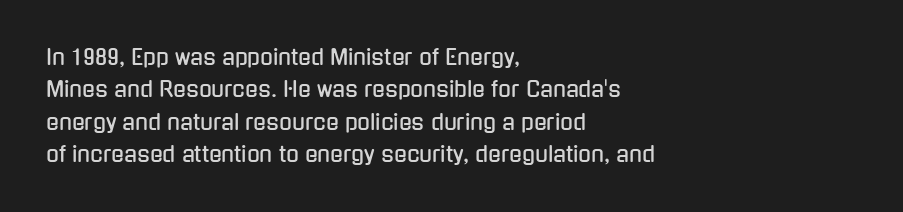
Glyph-to-glyph distance matches everyday printed text. Upright lettering throughout. Notice how descenders clear the ascenders below comfortably — that's standard leading. The strip under each line holds only bare page. Layout note: lines flush left.
